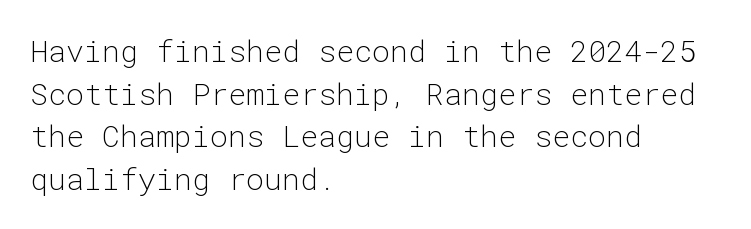
The image shows 30 px light sans-serif type, upright, monospaced; set left-aligned, normal line spacing (1.42x), normal letter spacing, not underlined; low stroke contrast and a medium x-height.
